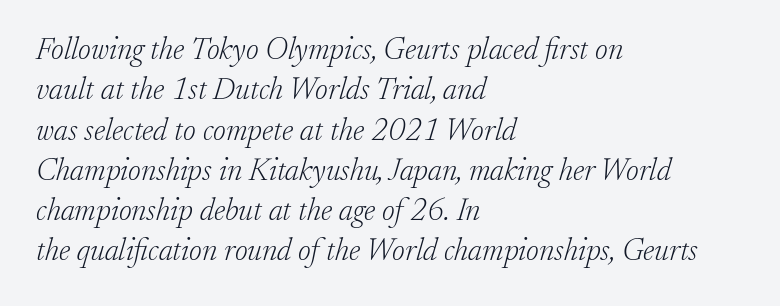
The face used here is proportionally spaced, like ordinary book or web type. Type style note: has serifs. Where is the straight margin? On the left. Standard letterfit; no display-style spreading of the glyphs. Line spacing here is normal.
